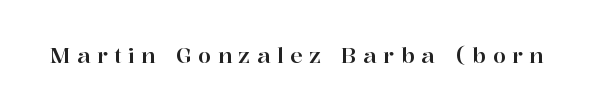
Q: Is the text italic (slanted)? A: No, it is upright.
Q: Is the text underlined? A: No.
Q: Is the spacing between letters normal or unusually wide? A: Unusually wide.
